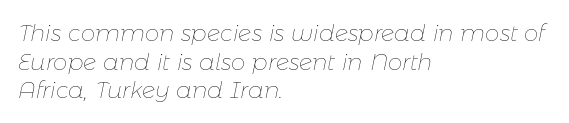
The image shows 23 px text type, italic (leaning right); set left-aligned, line spacing 1.24x, normal letter spacing, not underlined.
